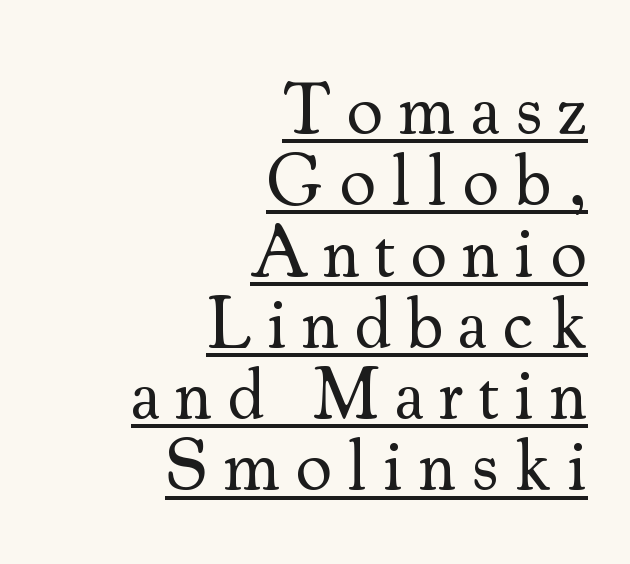
{"serif": "yes", "italic": "no", "bold": "no", "weight": "regular", "width": "normal", "stroke_contrast": "medium", "x_height": "small", "monospaced": "no", "underline": "yes", "align": "right", "line_spacing": "tight", "line_spacing_ratio": 0.99, "letter_spacing": "wide", "letter_spacing_em": 0.21, "glyph_px": 72}
